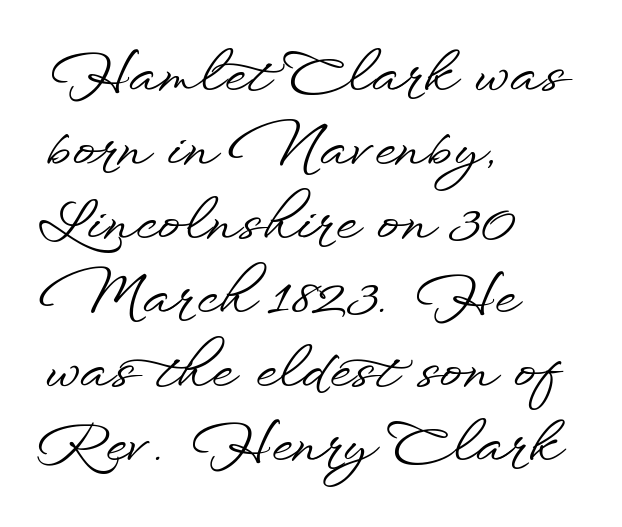
The image shows 56 px wide sans-serif type; set left-aligned, normal line spacing (1.32x), normal letter spacing, not underlined; low stroke contrast and a small x-height.
